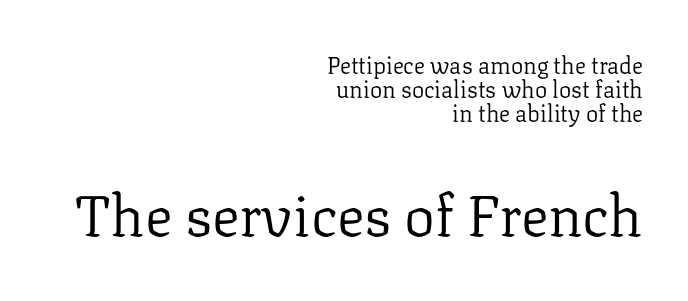
{"serif": "yes", "italic": "no", "bold": "no", "weight": "regular", "width": "normal", "stroke_contrast": "low", "x_height": "medium", "monospaced": "no", "underline": "no", "align": "right", "line_spacing": "tight", "line_spacing_ratio": 1.04, "letter_spacing": "normal", "letter_spacing_em": 0.0, "larger_block": "second", "size_ratio": 2.52, "glyph_px": 58}
